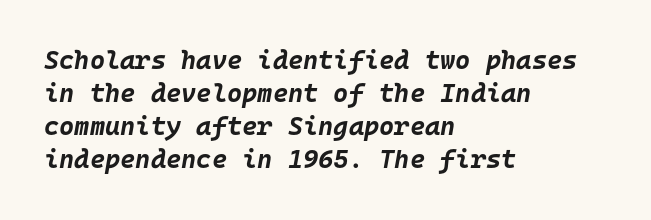
The image shows 26 px bold type, italic (leaning right); set left-aligned, normal line spacing (1.27x), normal letter spacing, not underlined.
